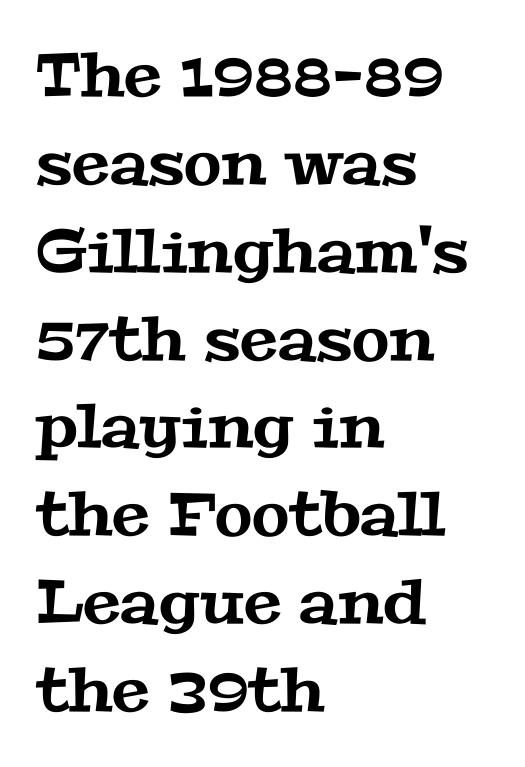
The line texture is even and compact thanks to regular tracking. The words here are not underlined. This is serif lettering, the kind often seen in printed books. Rows of type keep a routine distance in the vertical direction.
